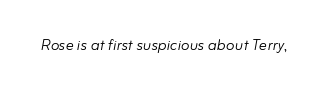
The image shows 20 px text type, italic (leaning right); set normal letter spacing, not underlined.
